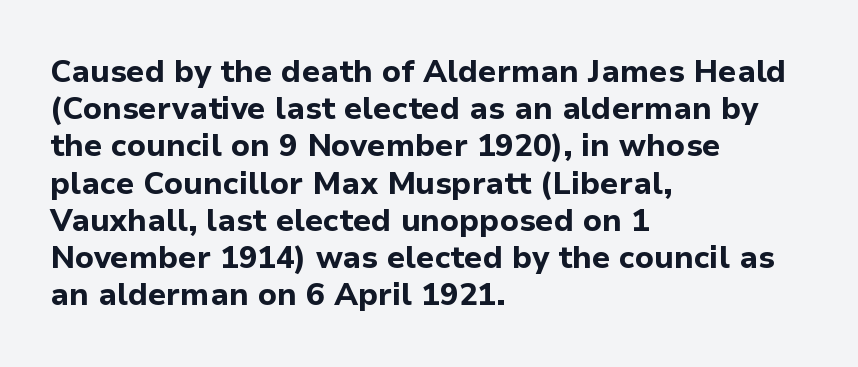
Q: Is the text bold? A: Yes.
Q: Is the text italic (slanted)? A: No, it is upright.
Q: Is the typeface a serif or a sans-serif typeface? A: Sans-serif.
Q: Is the text underlined? A: No.
Q: How is the paragraph aligned? A: Left-aligned.
Q: Is the spacing between letters normal or unusually wide? A: Normal.
Q: Width (condensed, normal, or wide)? A: Normal.
Q: Stroke contrast? A: Low.
Q: x-height? A: Medium.
Q: Monospaced? A: No.
